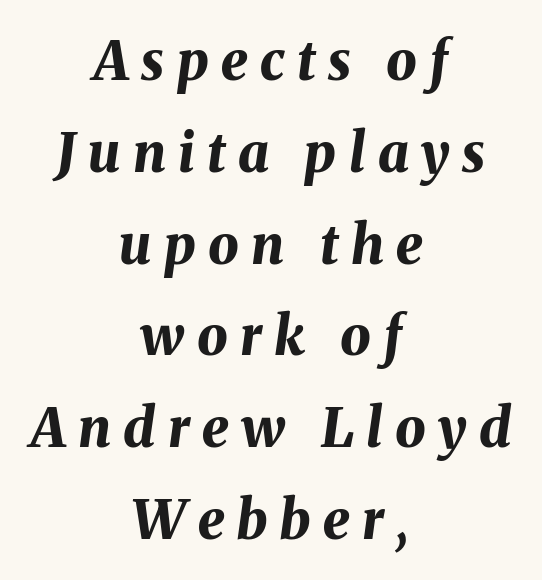
The image shows 54 px bold type, italic (leaning right); set centered, normal line spacing (1.7x), unusually wide letter spacing (+0.23 em), not underlined; medium stroke contrast and a medium x-height.
